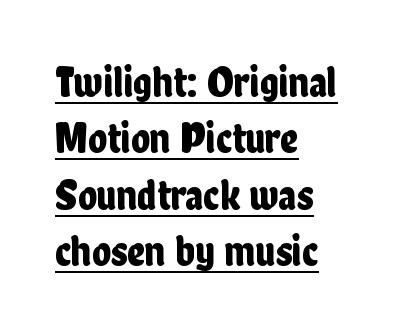
This sample uses a sans-serif face. One-word summary of the alignment: left. Quick note: interline space is typical. Posture: upright roman.
